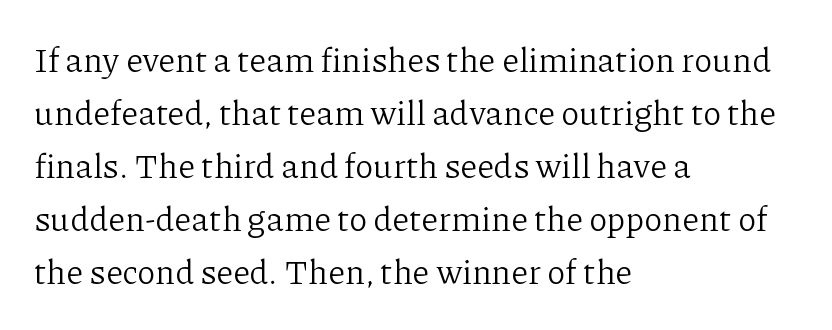
{"serif": "yes", "italic": "no", "bold": "no", "weight": "light", "width": "normal", "stroke_contrast": "low", "x_height": "medium", "monospaced": "no", "underline": "no", "align": "left", "line_spacing": "normal", "line_spacing_ratio": 1.56, "letter_spacing": "normal", "letter_spacing_em": 0.0, "glyph_px": 34}
